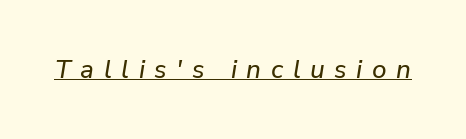
Q: Is the text italic (slanted)? A: Yes, it leans right by about 9 degrees.
Q: Is the text underlined? A: Yes.
Q: Is the spacing between letters normal or unusually wide? A: Unusually wide.
